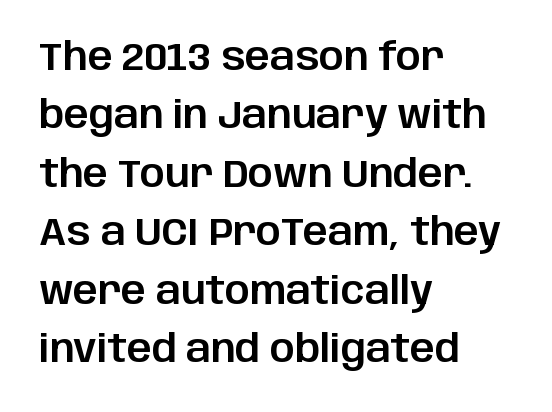
The image shows 39 px sans-serif type, upright; set left-aligned, normal line spacing (1.5x), normal letter spacing, not underlined; low stroke contrast and a large x-height.
